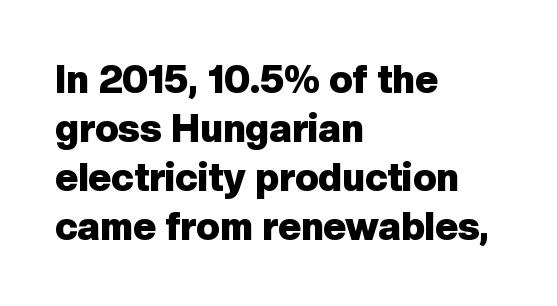
Proportional: the letters do not fall into vertical columns. Default kerning and tracking; the words read as compact shapes. Thick stems and heavy bowls — unmistakably bold. Ascenders rise straight up at ninety degrees.
